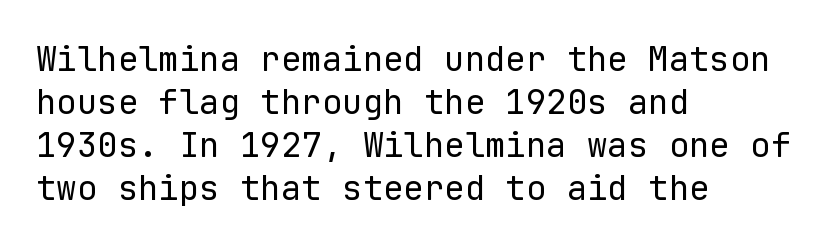
Q: Is the text bold? A: No.
Q: Is the text italic (slanted)? A: No, it is upright.
Q: Is the typeface a serif or a sans-serif typeface? A: Sans-serif.
Q: Is the text underlined? A: No.
Q: How is the paragraph aligned? A: Left-aligned.
Q: Is the spacing between letters normal or unusually wide? A: Normal.
Q: Is the spacing between lines tight, normal or loose? A: Normal.
Q: Width (condensed, normal, or wide)? A: Normal.
Q: Stroke contrast? A: Low.
Q: x-height? A: Medium.
Q: Monospaced? A: Yes.
